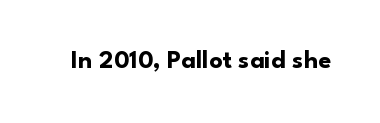
Only glyphs here, with clear space below each row. Rendered with straight, roman letterforms. The glyphs have the mass of a bold cut. Observe the ordinary spacing: letters are neighbours, not strangers.
